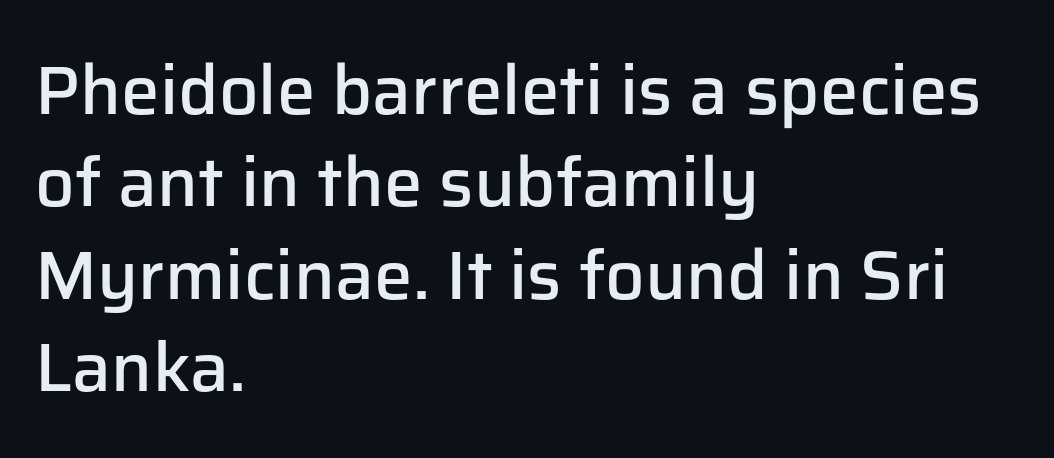
{"serif": "no", "italic": "no", "bold": "semi", "weight": "semibold", "width": "normal", "stroke_contrast": "low", "x_height": "medium", "monospaced": "no", "underline": "no", "align": "left", "line_spacing": "normal", "line_spacing_ratio": 1.34, "letter_spacing": "normal", "letter_spacing_em": 0.0, "glyph_px": 69}
